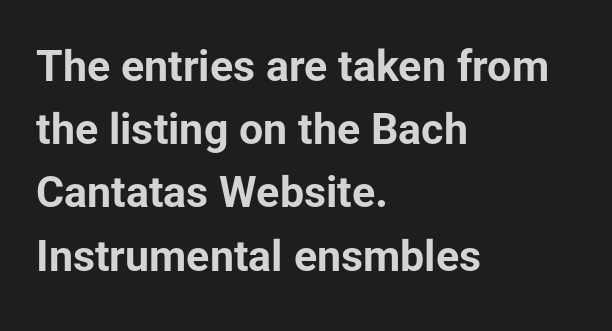
A dark, heavy texture on the line: the type is bold. Style check: upright. Each line starts at the same left margin while the right side varies. Horizontal bands of white between lines are of average thickness.
